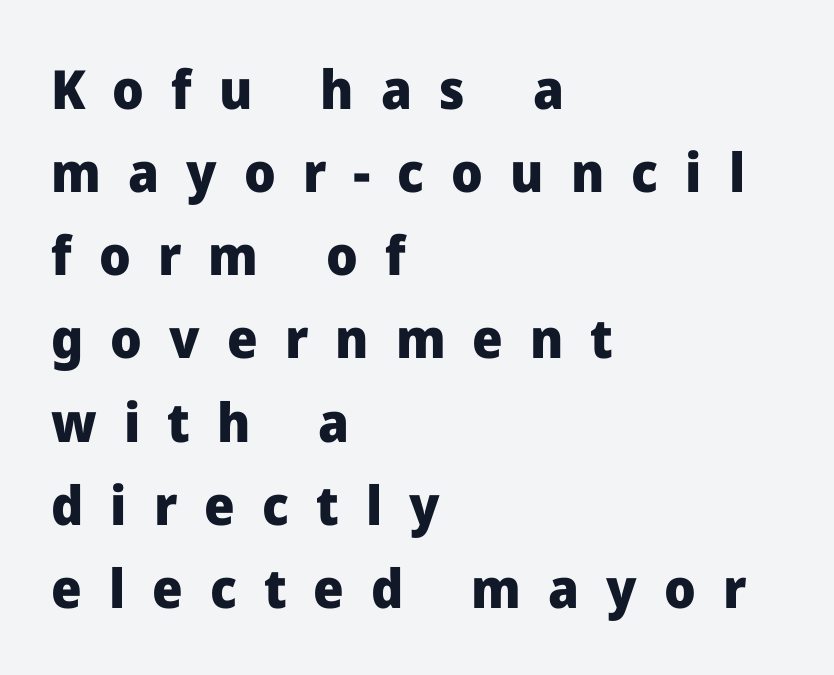
{"serif": "no", "italic": "no", "bold": "yes", "weight": "heavy", "width": "normal", "stroke_contrast": "low", "x_height": "medium", "monospaced": "no", "underline": "no", "align": "left", "line_spacing": "normal", "line_spacing_ratio": 1.54, "letter_spacing": "wide", "letter_spacing_em": 0.5, "glyph_px": 54}
